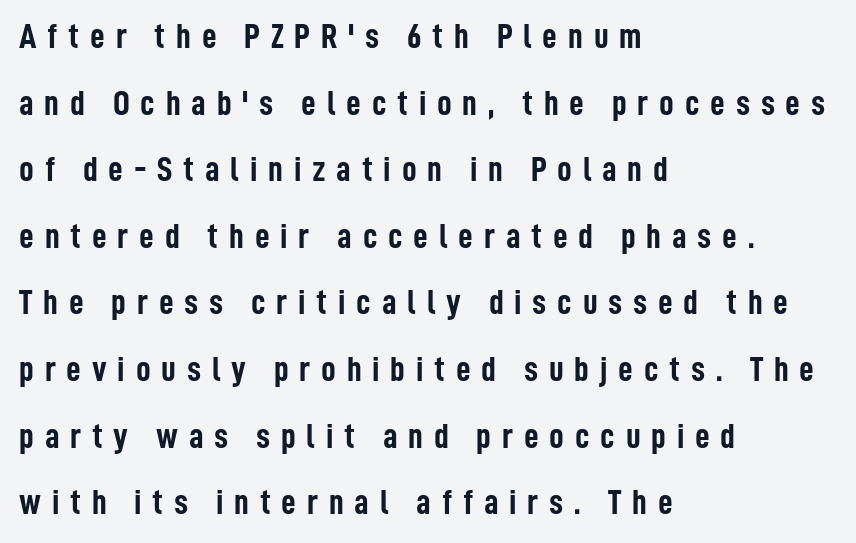
The letters stand straight up with perfectly vertical stems. Serif or sans? Sans — the stroke terminals are bare. The string is rendered with underlining switched off. The letters are bold, with thick, heavy strokes. A typesetter would call this proportional, since set widths differ per character.
